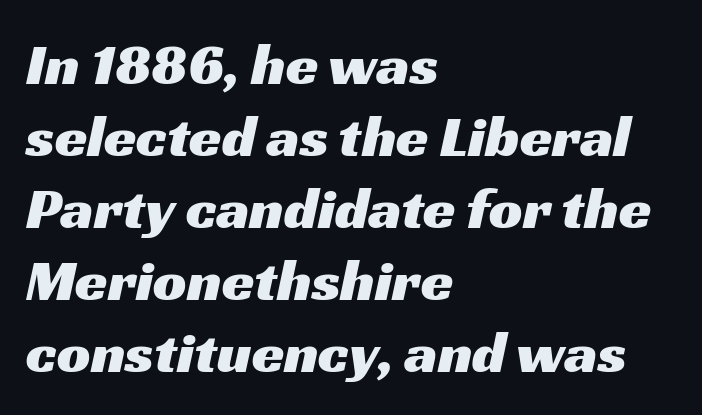
Q: Is the typeface a serif or a sans-serif typeface? A: Sans-serif.
Q: Is the text underlined? A: No.
Q: How is the paragraph aligned? A: Left-aligned.
Q: Is the spacing between letters normal or unusually wide? A: Normal.
Q: Width (condensed, normal, or wide)? A: Wide.
Q: Stroke contrast? A: Medium.
Q: x-height? A: Medium.
Q: Monospaced? A: No.
